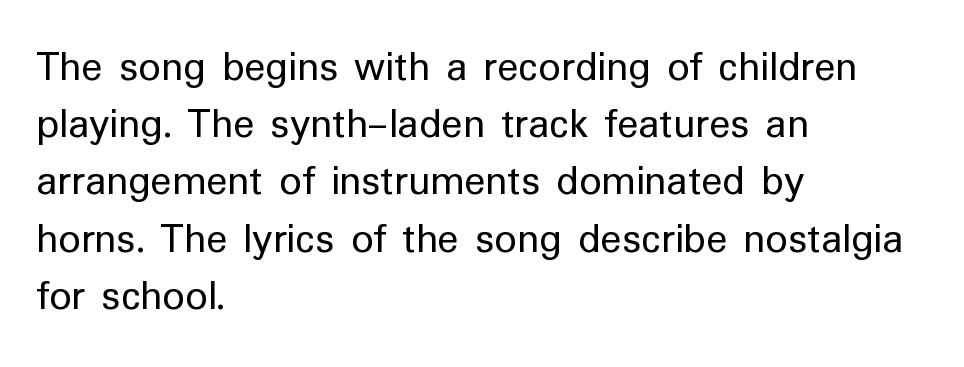
Q: Is the text bold? A: No.
Q: Is the text italic (slanted)? A: No, it is upright.
Q: Is the typeface a serif or a sans-serif typeface? A: Sans-serif.
Q: Is the text underlined? A: No.
Q: How is the paragraph aligned? A: Left-aligned.
Q: Is the spacing between letters normal or unusually wide? A: Normal.
Q: Is the spacing between lines tight, normal or loose? A: Normal.
Q: Width (condensed, normal, or wide)? A: Normal.
Q: Stroke contrast? A: Low.
Q: x-height? A: Medium.
Q: Monospaced? A: No.
